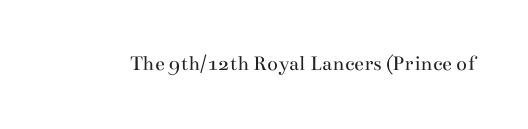
The space directly below the letters is spotless. Quick note: not italic, upright. The line texture is even and compact thanks to regular tracking. These glyphs show unthickened strokes, regular width or finer.
